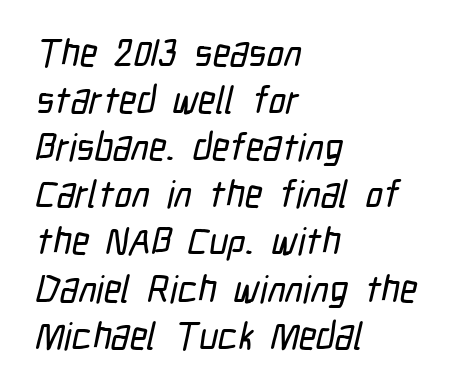
{"serif": "no", "width": "condensed", "stroke_contrast": "low", "x_height": "medium", "monospaced": "no", "underline": "no", "align": "left", "line_spacing_ratio": 1.24, "letter_spacing": "normal", "letter_spacing_em": 0.0, "glyph_px": 38}
